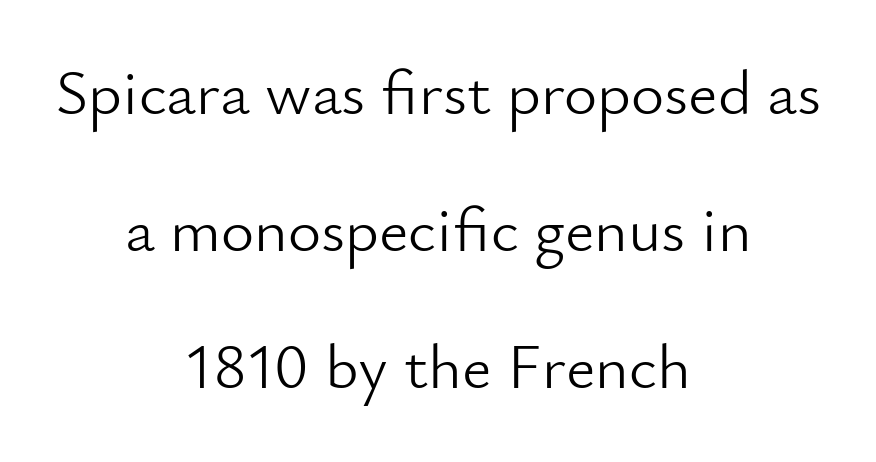
{"serif": "no", "italic": "no", "bold": "no", "weight": "light", "width": "normal", "stroke_contrast": "low", "x_height": "small", "monospaced": "no", "underline": "no", "align": "center", "line_spacing": "loose", "line_spacing_ratio": 2.14, "letter_spacing": "normal", "letter_spacing_em": 0.0, "glyph_px": 64}
